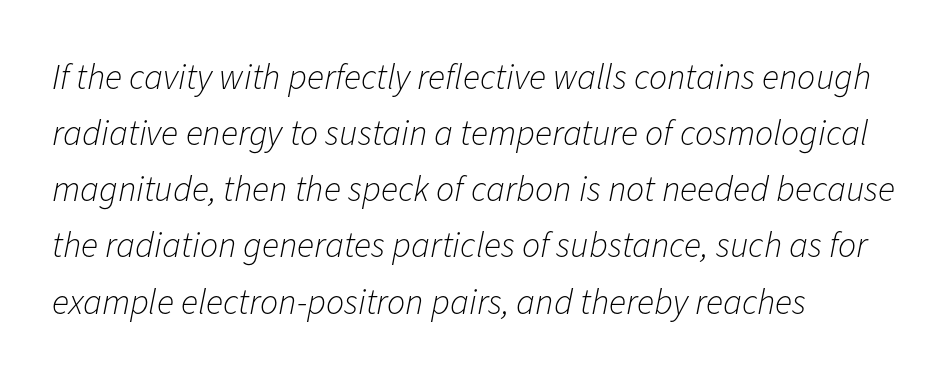
Q: Is the text bold? A: No.
Q: Is the text italic (slanted)? A: Yes, it leans right by about 11 degrees.
Q: Is the text underlined? A: No.
Q: How is the paragraph aligned? A: Left-aligned.
Q: Is the spacing between letters normal or unusually wide? A: Normal.
Q: Is the spacing between lines tight, normal or loose? A: Normal.
Q: Width (condensed, normal, or wide)? A: Normal.
Q: Stroke contrast? A: Low.
Q: x-height? A: Medium.
Q: Monospaced? A: No.
